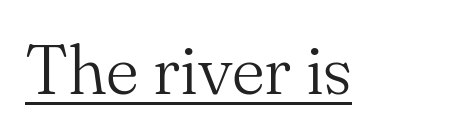
{"serif": "yes", "italic": "no", "bold": "no", "weight": "light", "width": "normal", "stroke_contrast": "medium", "x_height": "small", "monospaced": "no", "underline": "yes", "letter_spacing": "normal", "letter_spacing_em": 0.0, "glyph_px": 70}
